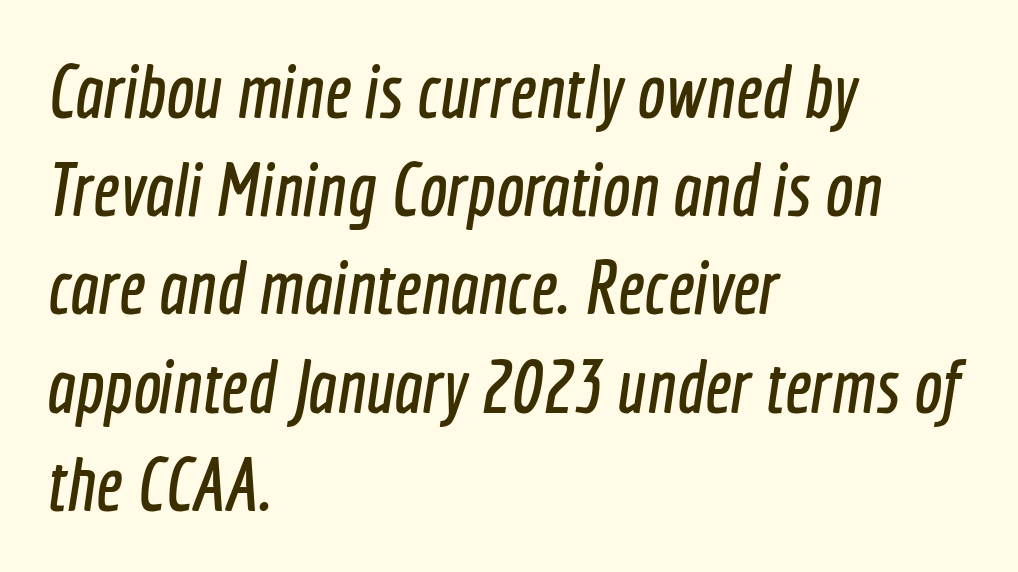
The lines in this sample share a left origin and differ only in where they stop. The line texture is even and compact thanks to regular tracking. Honestly, the row spacing looks completely unremarkable. Glance below the letters and you will spot only blank space. This sample has the flowing, uneven cadence of proportional lettering. The type family on display is of the sans-serif kind.
